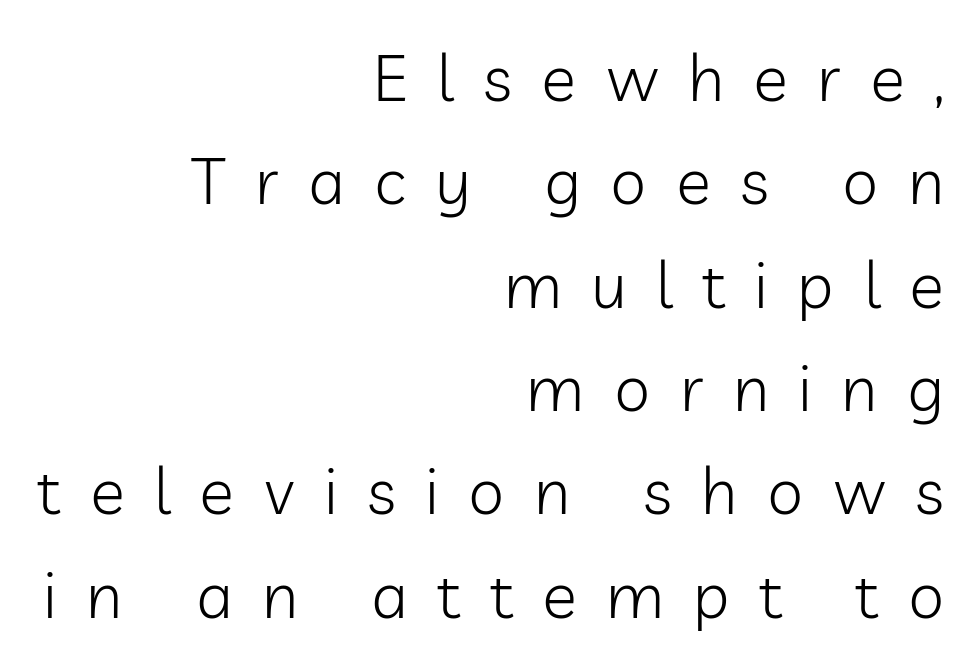
The font is comparable to plain body text, perhaps lighter. Quick note: interline space is typical. Do the characters align in a grid? No, the font is proportional. Notice how the stems are strictly vertical — no italics here.
